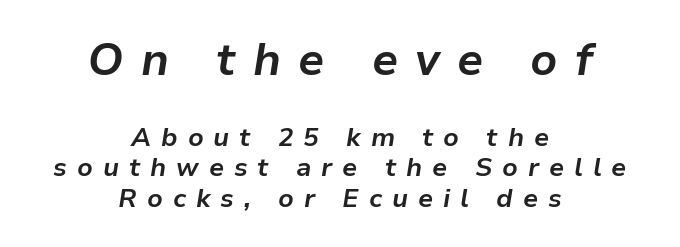
The image shows 45 px bold type, italic (leaning right); set centered, line spacing 1.19x, unusually wide letter spacing (+0.38 em), not underlined; the first (top) block is 1.73x larger; low stroke contrast and a medium x-height.
